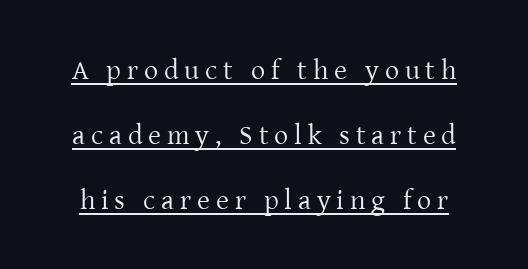
Observe the wide spacing: letters keep a clear distance from each other. The characters display serif detailing at their extremities. Spacing verdict: proportional, widths tailored to each character. Line spacing here is loose. Is the type heavy? It reads as light-to-regular instead.
